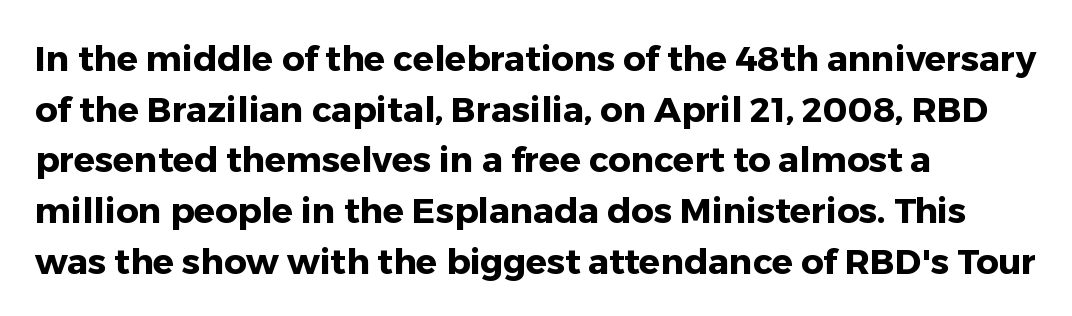
The image shows 35 px heavy sans-serif type, upright; set left-aligned, normal line spacing (1.45x), normal letter spacing, not underlined; low stroke contrast and a medium x-height.
